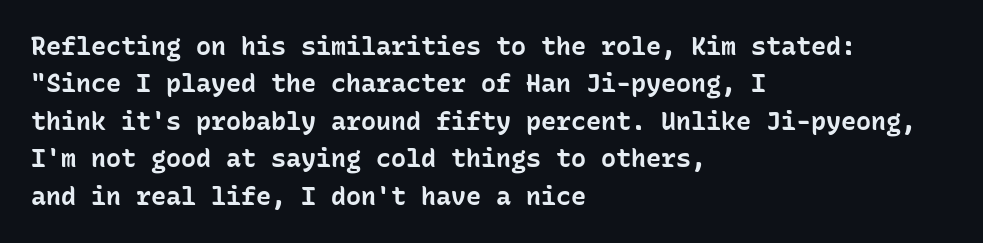
The image shows 25 px bold type, upright; set left-aligned, normal line spacing (1.5x), normal letter spacing, not underlined.
